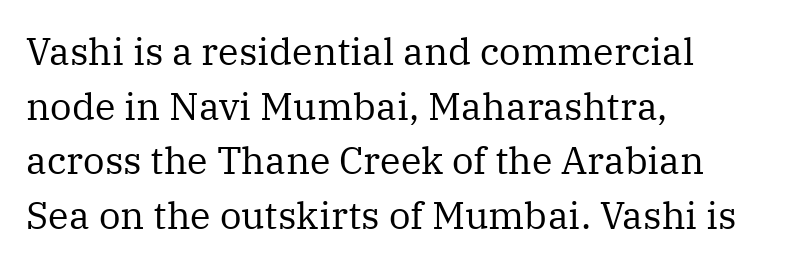
Q: Is the text bold? A: No.
Q: Is the text italic (slanted)? A: No, it is upright.
Q: Is the typeface a serif or a sans-serif typeface? A: Serif.
Q: Is the text underlined? A: No.
Q: How is the paragraph aligned? A: Left-aligned.
Q: Is the spacing between letters normal or unusually wide? A: Normal.
Q: Is the spacing between lines tight, normal or loose? A: Normal.
Q: Width (condensed, normal, or wide)? A: Normal.
Q: Stroke contrast? A: Medium.
Q: x-height? A: Medium.
Q: Monospaced? A: No.
